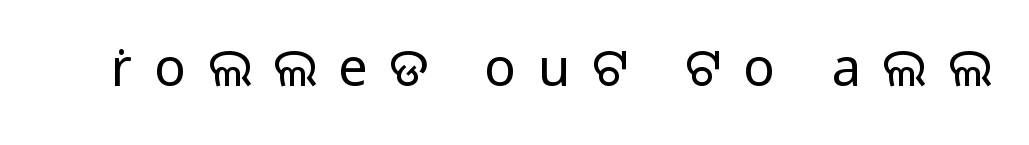
Q: Is the text bold? A: No.
Q: Is the text italic (slanted)? A: No, it is upright.
Q: Is the typeface a serif or a sans-serif typeface? A: Sans-serif.
Q: Is the text underlined? A: No.
Q: Is the spacing between letters normal or unusually wide? A: Unusually wide.
Q: Width (condensed, normal, or wide)? A: Normal.
Q: Stroke contrast? A: Low.
Q: x-height? A: Medium.
Q: Monospaced? A: No.
